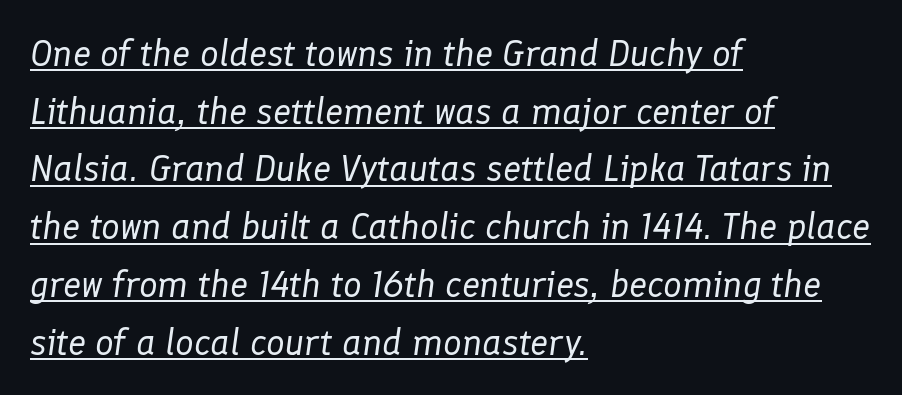
Spacing verdict: proportional, widths tailored to each character. Does extra space separate the letters? No, they use regular spacing. Notice how descenders clear the ascenders below comfortably — that's standard leading. No letter is thick-stroked: the sample isn't bold. A student would call this left alignment; a typographer would say flush left, rag right. The axis of the letterforms is tilted away from vertical.
